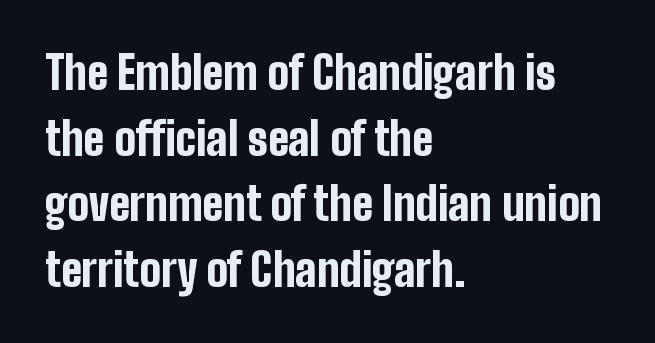
Serifs: no, the terminals of the letterforms are clean. The specimen omits any rule beneath the text block's lines. The typesetting leans heavy: a genuine bold. Is there any slant? The stems are plumb. The type is set solid horizontally, with unmodified tracking. A typesetter would call this proportional, since set widths differ per character.
